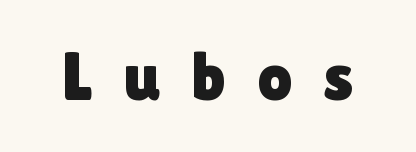
The image shows 69 px sans-serif type, upright; set unusually wide letter spacing (+0.44 em), not underlined; a medium x-height.
